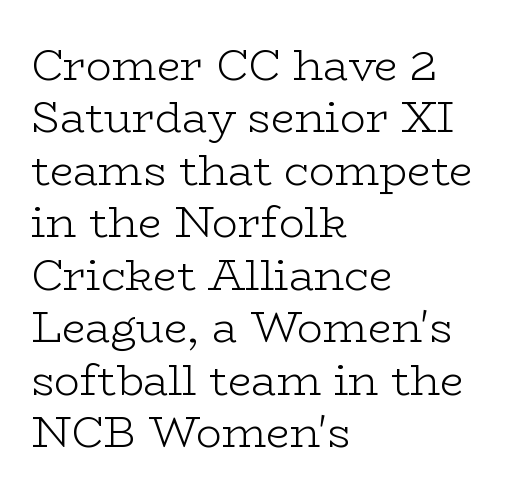
{"serif": "yes", "italic": "no", "bold": "no", "weight": "light", "width": "wide", "stroke_contrast": "low", "x_height": "medium", "monospaced": "no", "underline": "no", "align": "left", "line_spacing_ratio": 1.22, "letter_spacing": "normal", "letter_spacing_em": 0.0, "glyph_px": 43}
